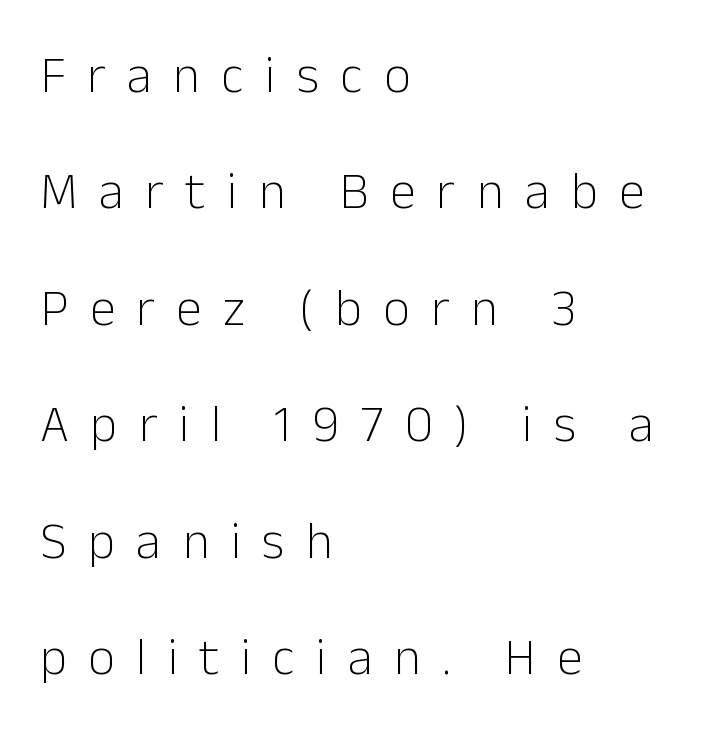
{"serif": "no", "italic": "no", "bold": "no", "weight": "light", "width": "normal", "stroke_contrast": "low", "x_height": "medium", "monospaced": "no", "underline": "no", "align": "left", "line_spacing": "loose", "line_spacing_ratio": 2.24, "letter_spacing": "wide", "letter_spacing_em": 0.41, "glyph_px": 52}
